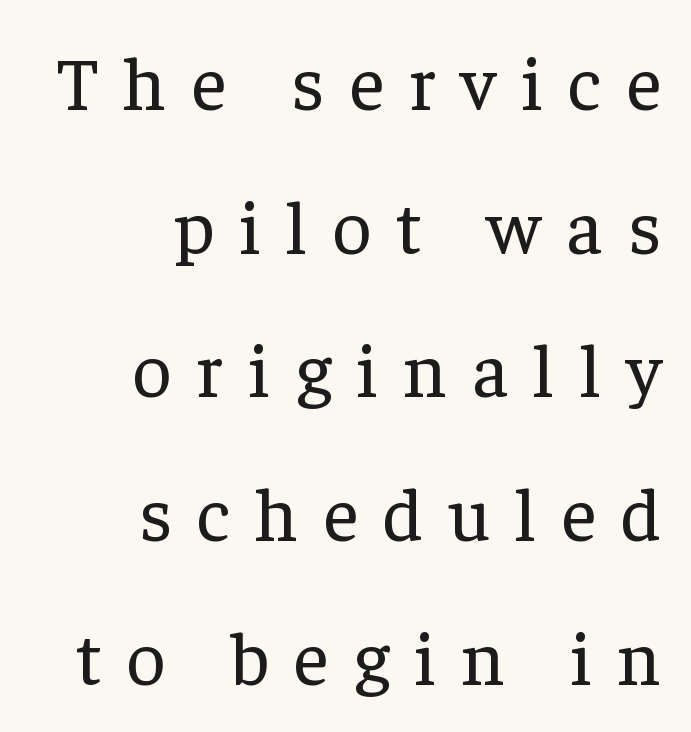
The image shows 76 px regular-weight serif type, upright; set right-aligned, line spacing 1.89x, unusually wide letter spacing (+0.33 em), not underlined; low stroke contrast and a medium x-height.
